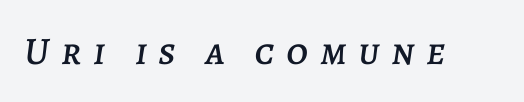
{"italic": "yes", "lean": "right", "slant_degrees": 7, "width": "normal", "stroke_contrast": "low", "x_height": "large", "monospaced": "no", "underline": "no", "letter_spacing": "wide", "letter_spacing_em": 0.3, "glyph_px": 39}
